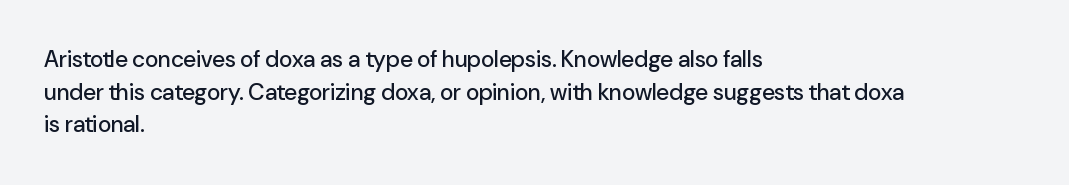
The image shows 23 px text type, upright; set left-aligned, normal line spacing (1.42x), normal letter spacing, not underlined.
